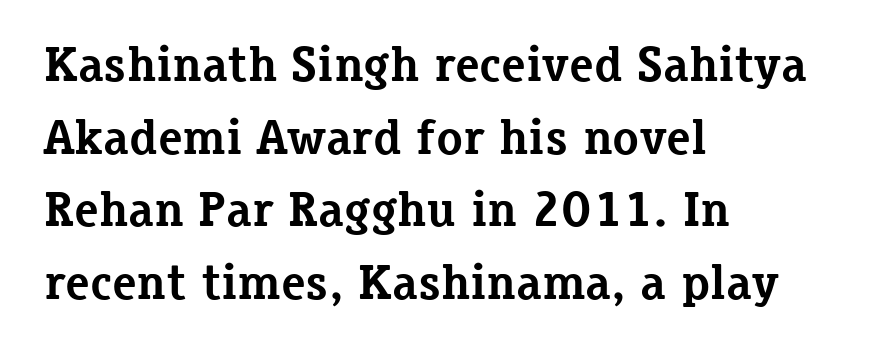
{"serif": "yes", "italic": "no", "bold": "yes", "weight": "bold", "width": "normal", "stroke_contrast": "low", "x_height": "medium", "monospaced": "no", "underline": "no", "align": "left", "line_spacing": "normal", "line_spacing_ratio": 1.48, "letter_spacing": "normal", "letter_spacing_em": 0.0, "glyph_px": 49}
